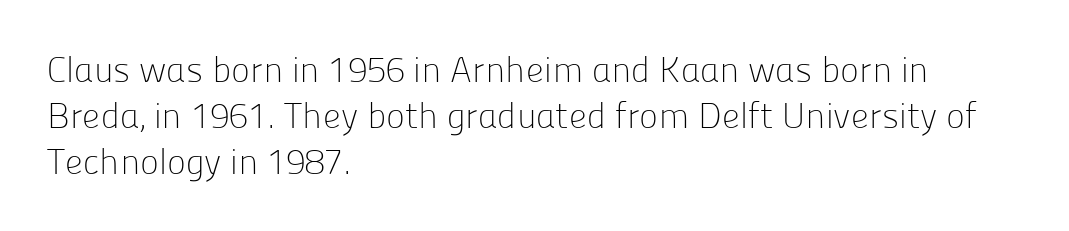
The image shows 36 px light sans-serif type, upright; set left-aligned, normal line spacing (1.28x), normal letter spacing, not underlined; low stroke contrast and a medium x-height.
